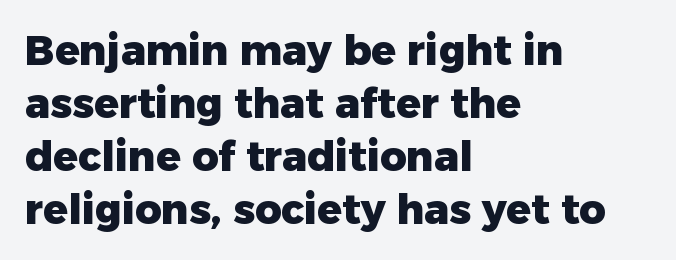
Q: Is the text bold? A: Yes.
Q: Is the text italic (slanted)? A: No, it is upright.
Q: Is the typeface a serif or a sans-serif typeface? A: Sans-serif.
Q: Is the text underlined? A: No.
Q: How is the paragraph aligned? A: Left-aligned.
Q: Is the spacing between letters normal or unusually wide? A: Normal.
Q: Is the spacing between lines tight, normal or loose? A: Normal.
Q: Width (condensed, normal, or wide)? A: Normal.
Q: Stroke contrast? A: Low.
Q: x-height? A: Medium.
Q: Monospaced? A: No.
